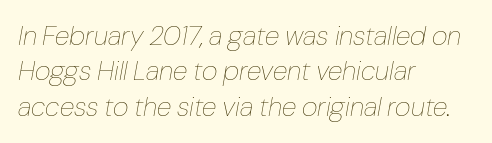
Q: Is the text bold? A: No.
Q: Is the text italic (slanted)? A: Yes, it leans right by about 10 degrees.
Q: Is the text underlined? A: No.
Q: How is the paragraph aligned? A: Left-aligned.
Q: Is the spacing between letters normal or unusually wide? A: Normal.
Q: Is the spacing between lines tight, normal or loose? A: Normal.
